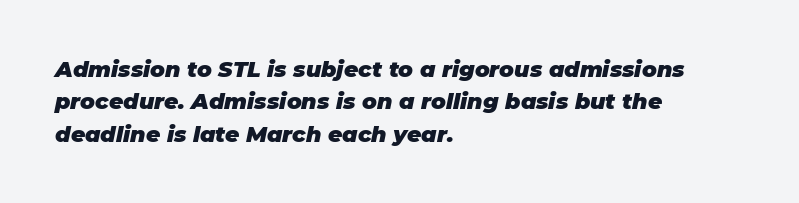
The image shows 22 px bold type, italic (leaning right); set left-aligned, normal line spacing (1.47x), normal letter spacing, not underlined.
